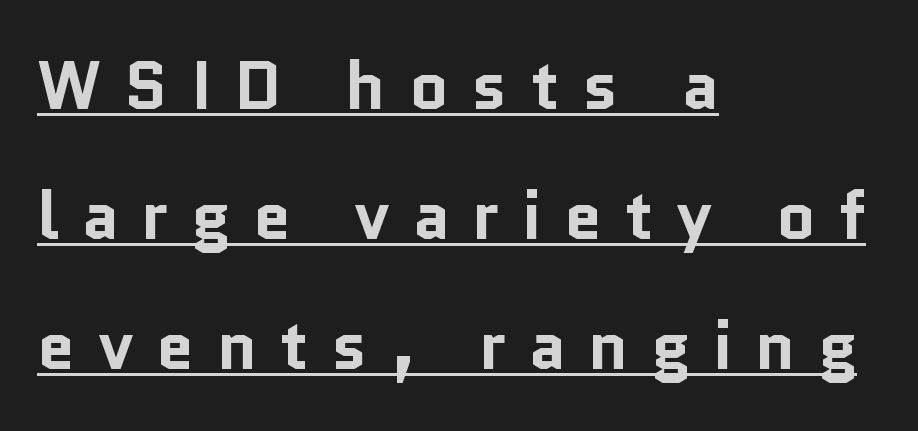
{"serif": "no", "italic": "no", "bold": "yes", "weight": "bold", "width": "normal", "stroke_contrast": "low", "x_height": "medium", "monospaced": "no", "underline": "yes", "align": "left", "line_spacing": "loose", "line_spacing_ratio": 1.94, "letter_spacing": "wide", "letter_spacing_em": 0.34, "glyph_px": 67}
